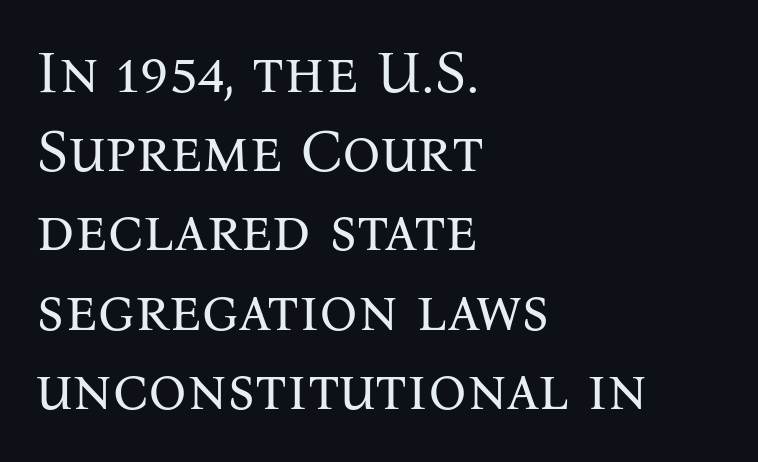
Q: Is the text bold? A: No.
Q: Is the text italic (slanted)? A: No, it is upright.
Q: Is the typeface a serif or a sans-serif typeface? A: Serif.
Q: Is the text underlined? A: No.
Q: How is the paragraph aligned? A: Left-aligned.
Q: Is the spacing between letters normal or unusually wide? A: Normal.
Q: Is the spacing between lines tight, normal or loose? A: Normal.
Q: Width (condensed, normal, or wide)? A: Normal.
Q: Stroke contrast? A: Medium.
Q: x-height? A: Medium.
Q: Monospaced? A: No.
